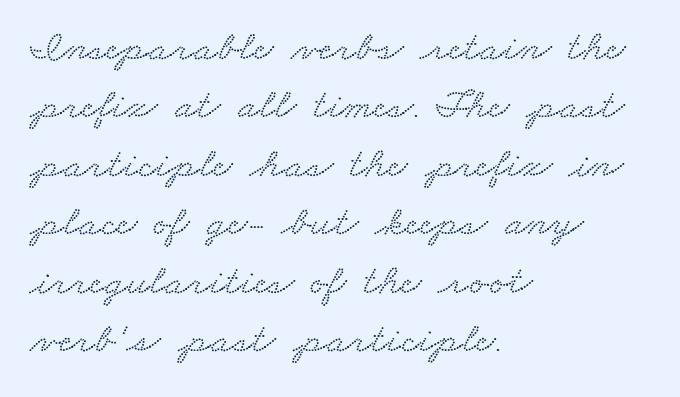
Q: Is the typeface a serif or a sans-serif typeface? A: Serif.
Q: Is the text underlined? A: No.
Q: How is the paragraph aligned? A: Left-aligned.
Q: Is the spacing between letters normal or unusually wide? A: Normal.
Q: Is the spacing between lines tight, normal or loose? A: Normal.
Q: Width (condensed, normal, or wide)? A: Wide.
Q: Stroke contrast? A: Low.
Q: x-height? A: Small.
Q: Monospaced? A: No.
